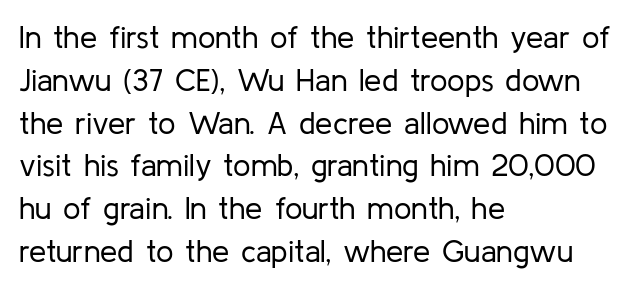
Short note: letters normally spaced. Leftover space on each line is placed entirely after the last word. Font category for this specimen: sans-serif. Think standard paragraph weight, or any step lighter than that.
